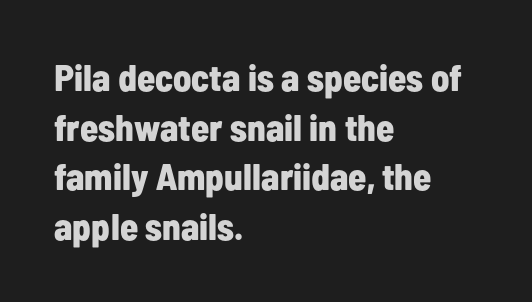
{"serif": "no", "italic": "no", "bold": "yes", "weight": "bold", "width": "condensed", "stroke_contrast": "low", "x_height": "medium", "monospaced": "no", "underline": "no", "align": "left", "line_spacing": "normal", "line_spacing_ratio": 1.34, "letter_spacing": "normal", "letter_spacing_em": 0.0, "glyph_px": 37}
